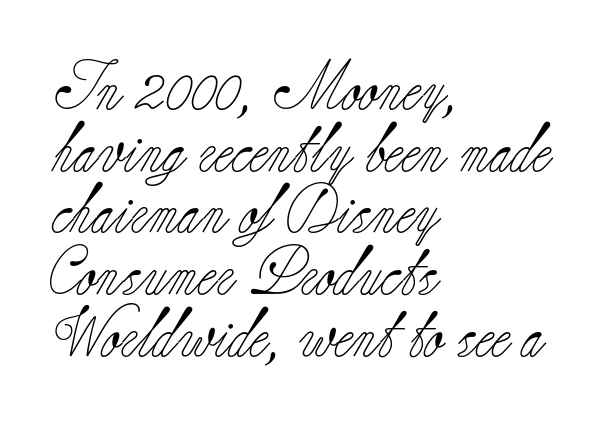
Caption: face not bold, strokes unweighted. These lines are set flush left with a ragged right edge. This rendering employs a face with finishing strokes, i.e., a serif. Does extra space separate the letters? No, they use regular spacing. This sample has the flowing, uneven cadence of proportional lettering.
